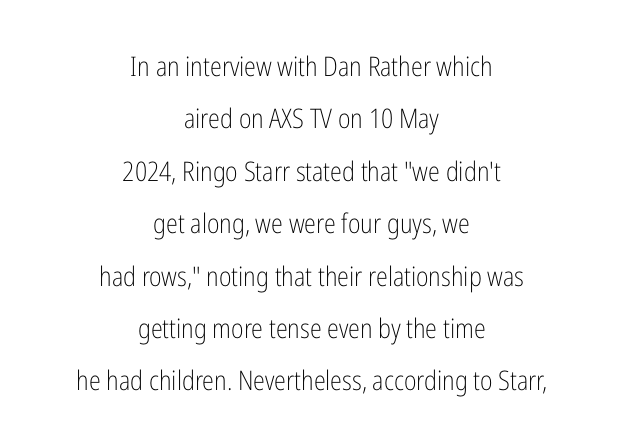
{"italic": "no", "bold": "no", "underline": "no", "align": "center", "line_spacing": "loose", "line_spacing_ratio": 1.94, "letter_spacing": "normal", "letter_spacing_em": 0.0, "glyph_px": 27}
